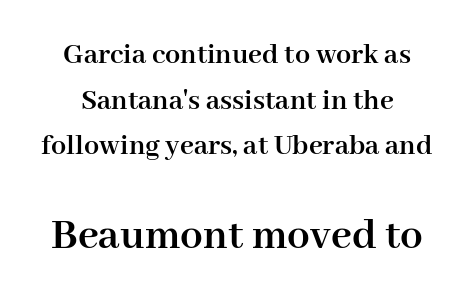
Unlike a clean sans, this face finishes its strokes with serifs. The block sitting lower on the canvas is the one with enlarged characters. Nobody touched the tracking dial on this one. Varying glyph widths throughout — classic text-font behaviour. Descenders hang freely into open space.
